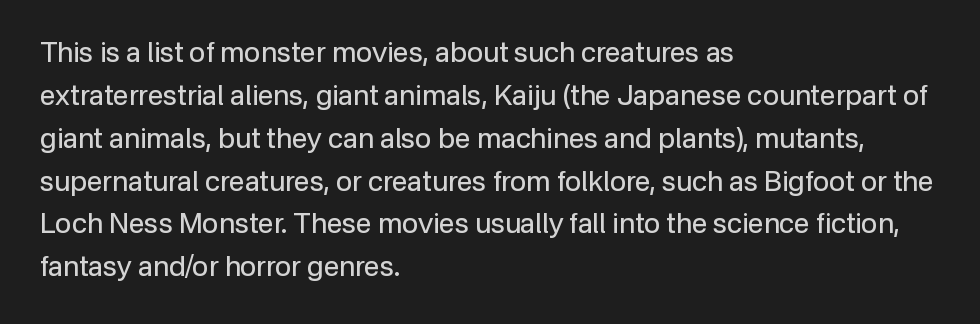
Q: Is the text bold? A: No.
Q: Is the text italic (slanted)? A: No, it is upright.
Q: Is the typeface a serif or a sans-serif typeface? A: Sans-serif.
Q: Is the text underlined? A: No.
Q: How is the paragraph aligned? A: Left-aligned.
Q: Is the spacing between letters normal or unusually wide? A: Normal.
Q: Is the spacing between lines tight, normal or loose? A: Normal.
Q: Width (condensed, normal, or wide)? A: Normal.
Q: Stroke contrast? A: Low.
Q: x-height? A: Medium.
Q: Monospaced? A: No.
